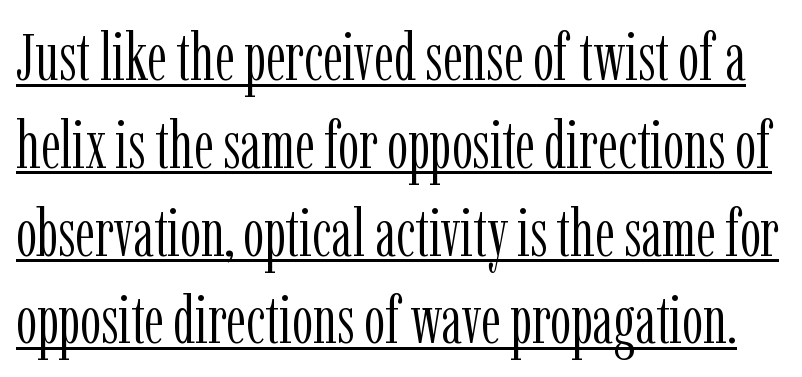
Q: Is the text bold? A: No.
Q: Is the text italic (slanted)? A: No, it is upright.
Q: Is the typeface a serif or a sans-serif typeface? A: Serif.
Q: Is the text underlined? A: Yes.
Q: Is the spacing between letters normal or unusually wide? A: Normal.
Q: Is the spacing between lines tight, normal or loose? A: Normal.
Q: Width (condensed, normal, or wide)? A: Condensed.
Q: Stroke contrast? A: Low.
Q: x-height? A: Medium.
Q: Monospaced? A: No.
